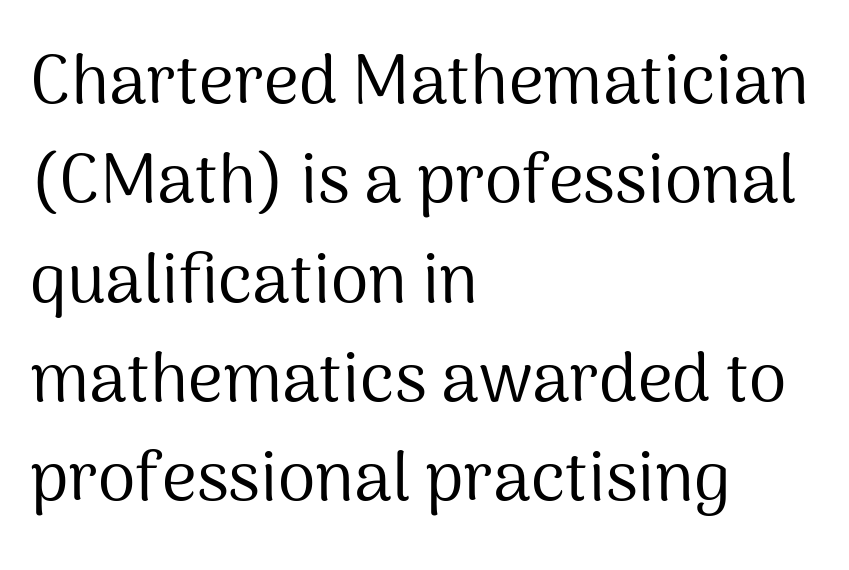
The image shows 68 px regular-weight sans-serif type, upright; set left-aligned, normal line spacing (1.46x), normal letter spacing, not underlined; medium stroke contrast and a medium x-height.
